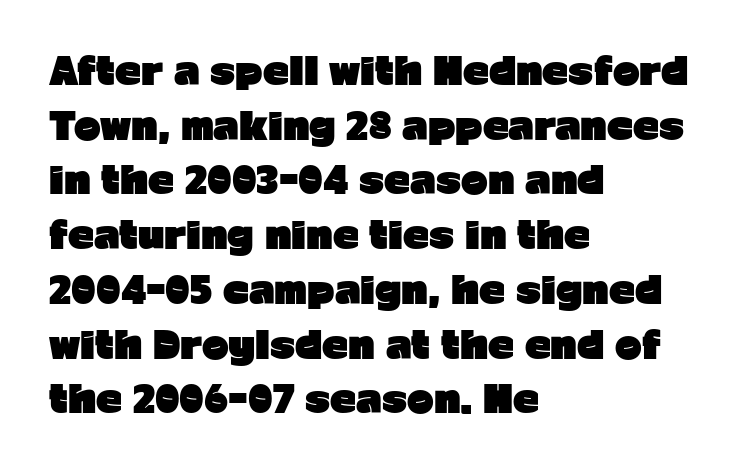
Q: Is the text bold? A: Yes.
Q: Is the text italic (slanted)? A: No, it is upright.
Q: Is the typeface a serif or a sans-serif typeface? A: Sans-serif.
Q: Is the text underlined? A: No.
Q: How is the paragraph aligned? A: Left-aligned.
Q: Is the spacing between letters normal or unusually wide? A: Normal.
Q: Is the spacing between lines tight, normal or loose? A: Normal.
Q: Width (condensed, normal, or wide)? A: Normal.
Q: Stroke contrast? A: Low.
Q: x-height? A: Medium.
Q: Monospaced? A: No.
